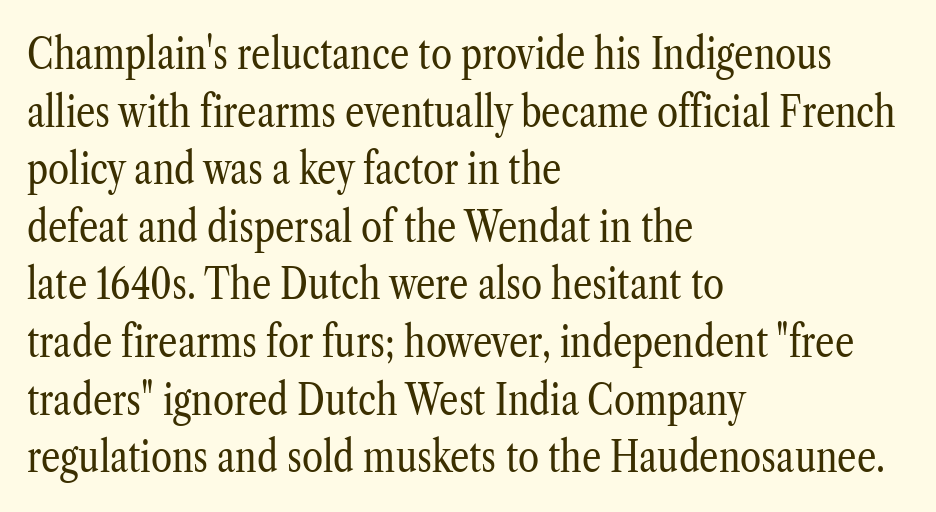
Q: Is the text bold? A: No.
Q: Is the text italic (slanted)? A: No, it is upright.
Q: Is the typeface a serif or a sans-serif typeface? A: Serif.
Q: Is the text underlined? A: No.
Q: How is the paragraph aligned? A: Left-aligned.
Q: Is the spacing between letters normal or unusually wide? A: Normal.
Q: Is the spacing between lines tight, normal or loose? A: Normal.
Q: Width (condensed, normal, or wide)? A: Condensed.
Q: Stroke contrast? A: Low.
Q: x-height? A: Medium.
Q: Monospaced? A: No.
